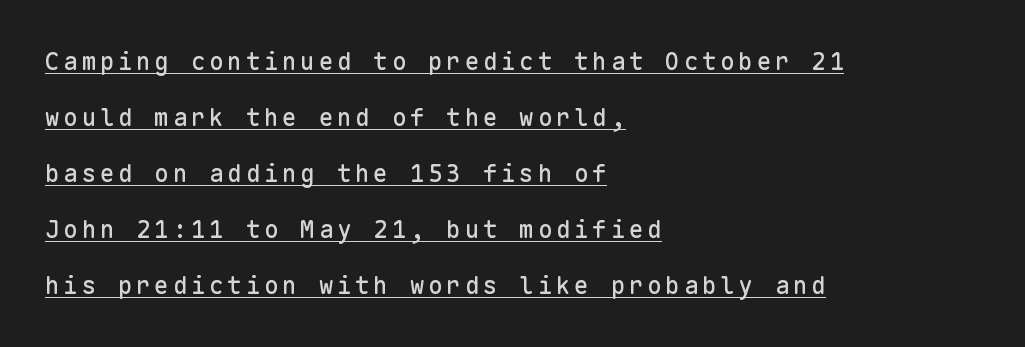
Q: Is the text italic (slanted)? A: No, it is upright.
Q: Is the text underlined? A: Yes.
Q: How is the paragraph aligned? A: Left-aligned.
Q: Is the spacing between lines tight, normal or loose? A: Loose.
